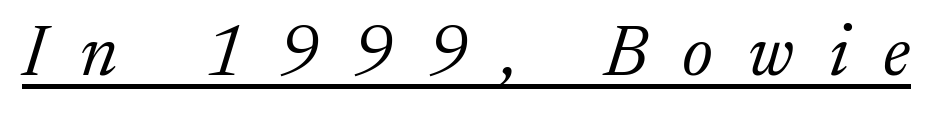
Stem width sits at or under what a default text font uses. The text carries the slant typical of an italic or oblique font. Check the space under the baseline: a stroke is drawn there. These lines are rendered in a variable-pitch font. Check where the strokes stop: tiny serifs finish them off. Characters follow at a spacing far wider than the type designer built in.
